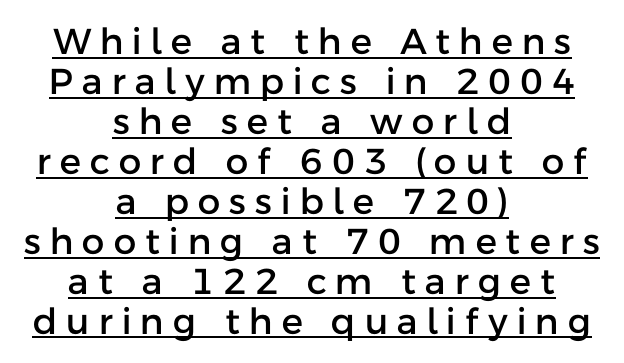
{"serif": "no", "italic": "no", "width": "normal", "stroke_contrast": "low", "x_height": "medium", "monospaced": "no", "underline": "yes", "align": "center", "line_spacing": "tight", "line_spacing_ratio": 1.11, "letter_spacing": "wide", "letter_spacing_em": 0.25, "glyph_px": 36}
